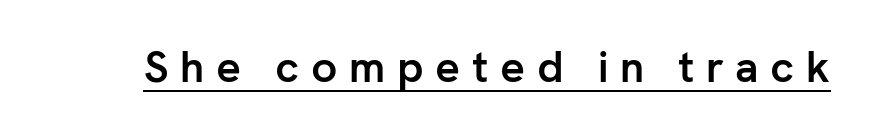
Q: Is the text bold? A: Yes.
Q: Is the text italic (slanted)? A: No, it is upright.
Q: Is the typeface a serif or a sans-serif typeface? A: Sans-serif.
Q: Is the text underlined? A: Yes.
Q: Is the spacing between letters normal or unusually wide? A: Unusually wide.
Q: Width (condensed, normal, or wide)? A: Normal.
Q: Stroke contrast? A: Low.
Q: x-height? A: Medium.
Q: Monospaced? A: No.
